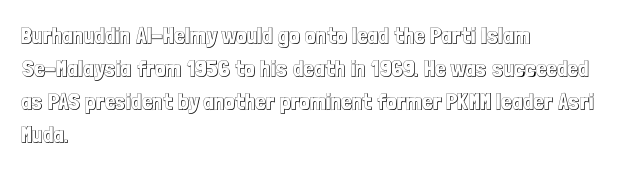
The block of text has a typical density, with ordinary space between rows. Tracking here is standard; glyphs follow each other at the usual distance. The strip under each line holds only bare page. The lettering holds an erect, upright posture throughout. Teacher's note: observe the even left margin — that is flush-left alignment.
